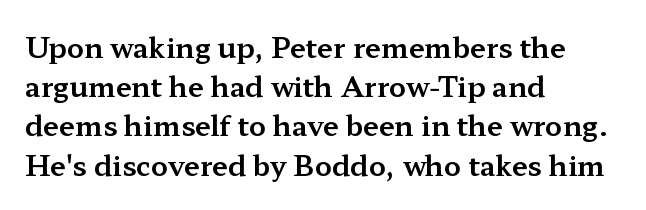
{"serif": "yes", "italic": "no", "width": "wide", "stroke_contrast": "medium", "x_height": "medium", "monospaced": "no", "underline": "no", "align": "left", "line_spacing": "normal", "line_spacing_ratio": 1.4, "letter_spacing": "normal", "letter_spacing_em": 0.0, "glyph_px": 28}
